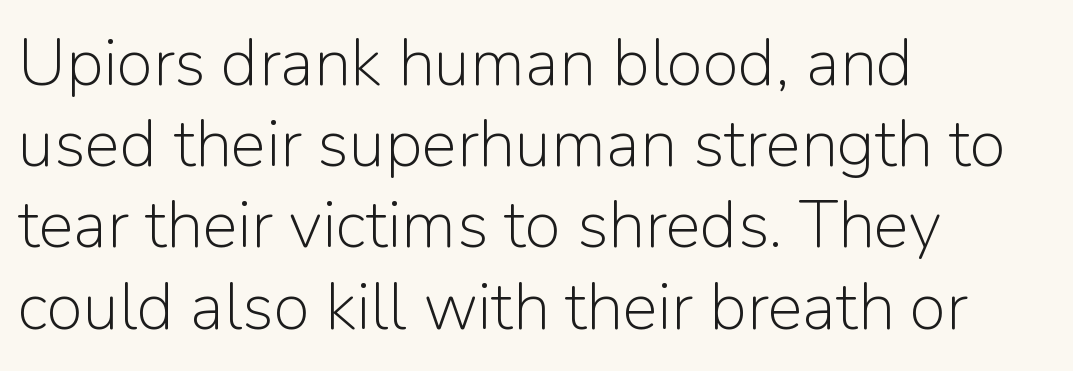
The image shows 66 px light sans-serif type, upright; set left-aligned, line spacing 1.23x, normal letter spacing, not underlined; low stroke contrast and a medium x-height.
